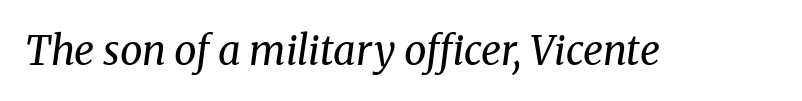
The image shows 40 px regular-weight serif type, italic (leaning right); set normal letter spacing, not underlined; medium stroke contrast and a medium x-height.
